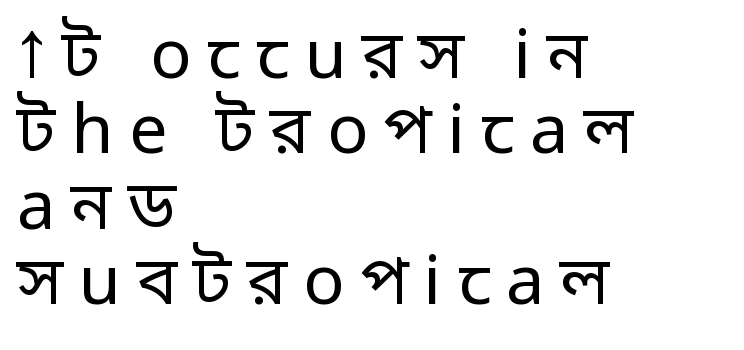
Q: Is the text bold? A: No.
Q: Is the text italic (slanted)? A: No, it is upright.
Q: Is the typeface a serif or a sans-serif typeface? A: Sans-serif.
Q: Is the text underlined? A: No.
Q: How is the paragraph aligned? A: Left-aligned.
Q: Is the spacing between letters normal or unusually wide? A: Unusually wide.
Q: Is the spacing between lines tight, normal or loose? A: Tight.
Q: Width (condensed, normal, or wide)? A: Normal.
Q: Stroke contrast? A: Low.
Q: x-height? A: Medium.
Q: Monospaced? A: No.
